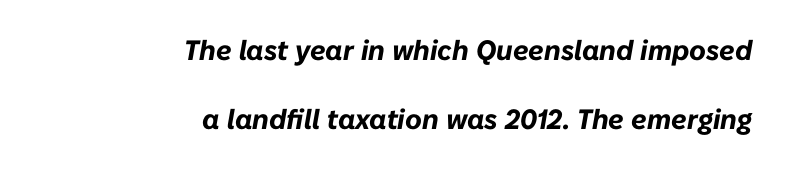
The image shows 28 px bold type, italic (leaning right); set right-aligned, loose line spacing (2.48x), normal letter spacing, not underlined; low stroke contrast and a medium x-height.
